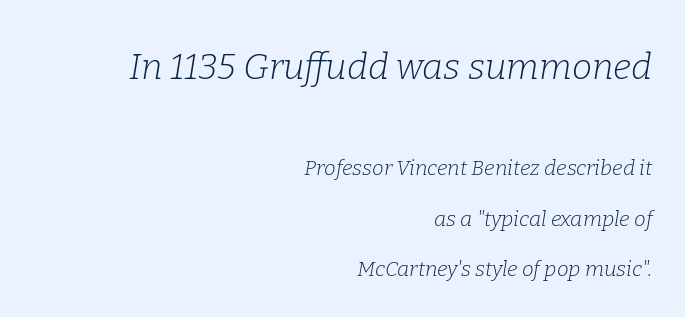
{"serif": "yes", "italic": "yes", "lean": "right", "slant_degrees": 9, "bold": "no", "weight": "light", "width": "normal", "stroke_contrast": "low", "x_height": "medium", "monospaced": "no", "underline": "no", "align": "right", "line_spacing": "loose", "line_spacing_ratio": 2.4, "letter_spacing": "normal", "letter_spacing_em": 0.0, "larger_block": "first", "size_ratio": 1.71, "glyph_px": 36}
